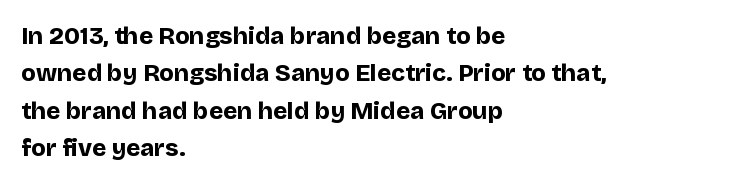
Q: Is the text bold? A: Yes.
Q: Is the text italic (slanted)? A: No, it is upright.
Q: Is the text underlined? A: No.
Q: How is the paragraph aligned? A: Left-aligned.
Q: Is the spacing between letters normal or unusually wide? A: Normal.
Q: Is the spacing between lines tight, normal or loose? A: Normal.
